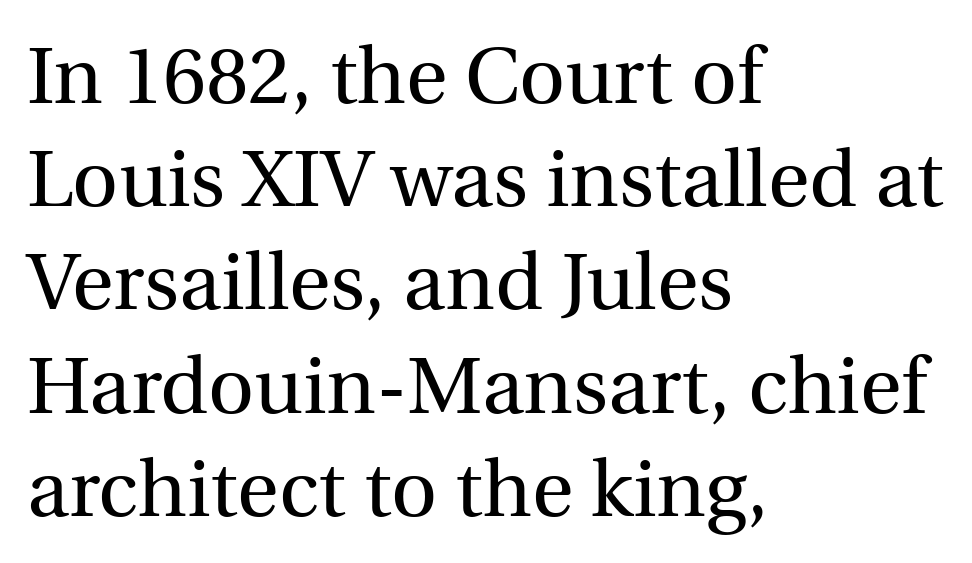
Q: Is the text bold? A: No.
Q: Is the text italic (slanted)? A: No, it is upright.
Q: Is the typeface a serif or a sans-serif typeface? A: Serif.
Q: Is the text underlined? A: No.
Q: How is the paragraph aligned? A: Left-aligned.
Q: Is the spacing between letters normal or unusually wide? A: Normal.
Q: Is the spacing between lines tight, normal or loose? A: Normal.
Q: Width (condensed, normal, or wide)? A: Normal.
Q: x-height? A: Medium.
Q: Monospaced? A: No.
